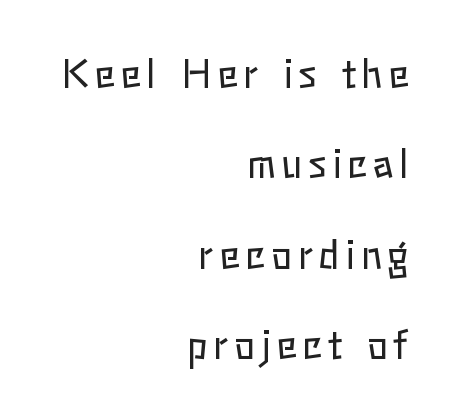
Q: Is the text bold? A: No.
Q: Is the text italic (slanted)? A: No, it is upright.
Q: Is the text underlined? A: No.
Q: How is the paragraph aligned? A: Right-aligned.
Q: Is the spacing between lines tight, normal or loose? A: Loose.
Q: Width (condensed, normal, or wide)? A: Normal.
Q: Stroke contrast? A: Low.
Q: x-height? A: Medium.
Q: Monospaced? A: No.
